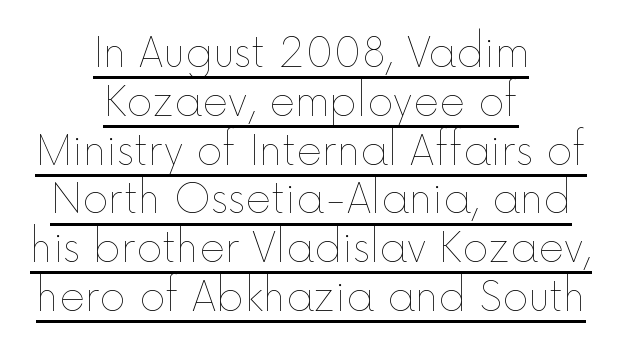
The image shows 40 px thin type, upright; set centered, line spacing 1.22x, normal letter spacing, underlined; a medium x-height.
